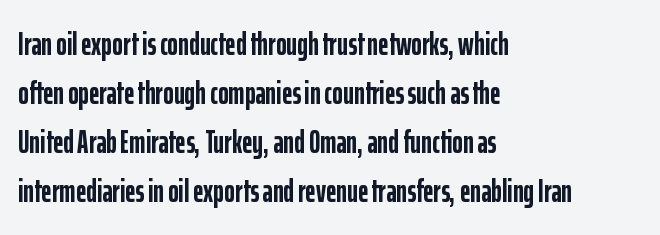
Does the leading feel generous? No, just average. The passage shown is typeset with a sans-serif family. Descenders are the only things crossing below the line. Caption: bold face, heavy strokes. A classic flush-left, rag-right setting is used for this passage.
